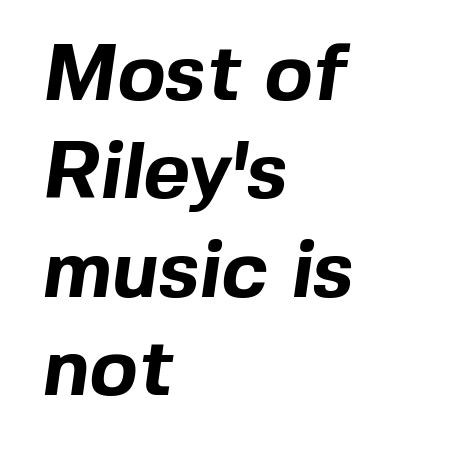
The font is running at its bold setting. The passage shown is not underscored anywhere. A sans-serif font was chosen for this passage. Nothing unusual about the tracking: characters are spaced as the font intends. Is the block centered? No — it sits flush against the left margin. Character widths vary here, with narrow letters taking less room than wide ones.
